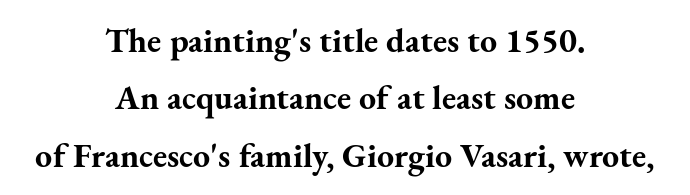
A clean baseline with only descenders dipping below it. Spacing verdict: proportional, widths tailored to each character. Is this a sans? No — the strokes have serifs. Nobody touched the tracking dial on this one. Plenty of ink on the page — the face is bold. It's the straight-up-and-down kind of type.
